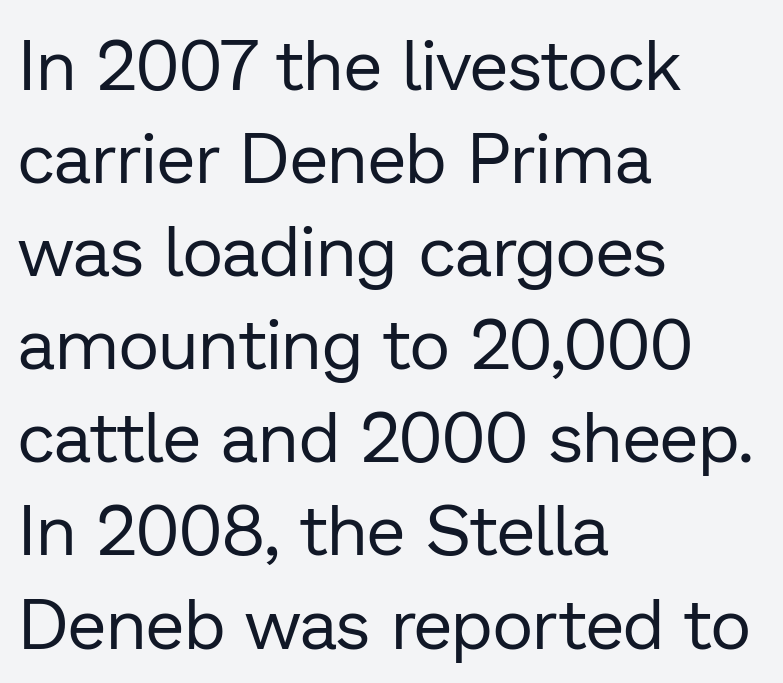
{"serif": "no", "italic": "no", "bold": "no", "weight": "regular", "width": "normal", "stroke_contrast": "low", "x_height": "medium", "monospaced": "no", "underline": "no", "align": "left", "line_spacing": "normal", "line_spacing_ratio": 1.33, "letter_spacing": "normal", "letter_spacing_em": 0.0, "glyph_px": 70}
